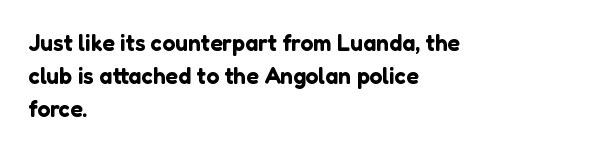
Q: Is the text italic (slanted)? A: No, it is upright.
Q: Is the text underlined? A: No.
Q: How is the paragraph aligned? A: Left-aligned.
Q: Is the spacing between letters normal or unusually wide? A: Normal.
Q: Is the spacing between lines tight, normal or loose? A: Normal.
